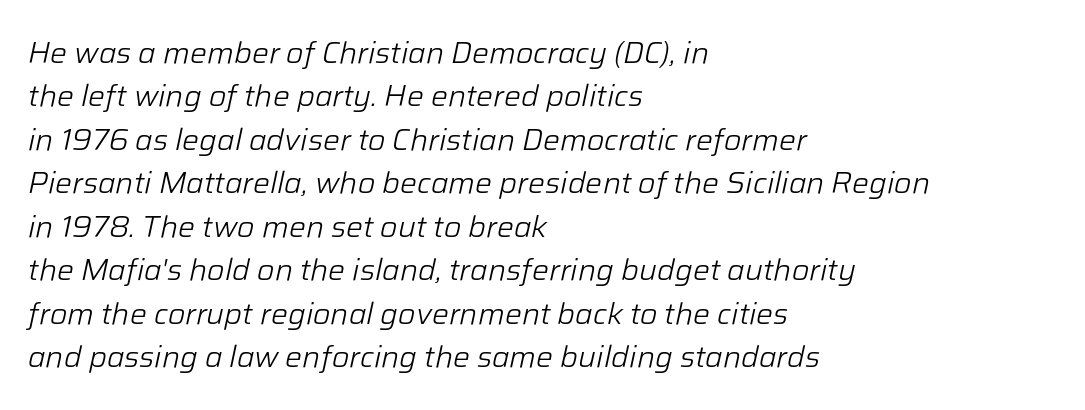
{"italic": "yes", "lean": "right", "slant_degrees": 12, "bold": "no", "weight": "light", "width": "normal", "stroke_contrast": "low", "x_height": "medium", "monospaced": "no", "underline": "no", "align": "left", "line_spacing": "normal", "line_spacing_ratio": 1.45, "letter_spacing": "normal", "letter_spacing_em": 0.0, "glyph_px": 30}
